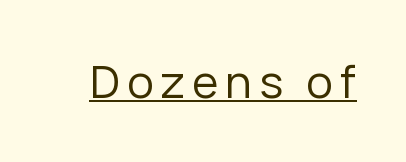
The image shows 45 px regular-weight sans-serif type, upright; set underlined; low stroke contrast and a medium x-height.
